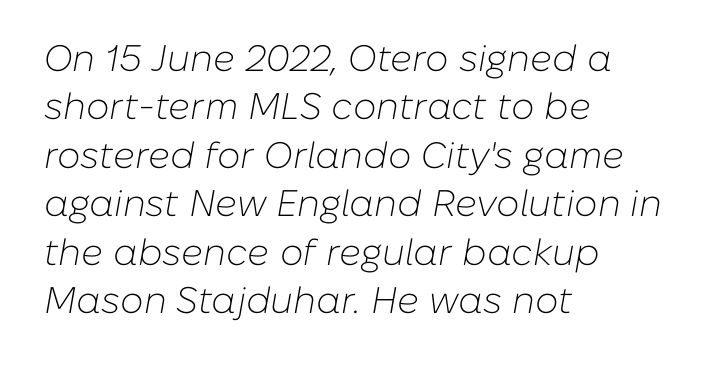
Q: Is the text bold? A: No.
Q: Is the text italic (slanted)? A: Yes, it leans right by about 10 degrees.
Q: Is the text underlined? A: No.
Q: How is the paragraph aligned? A: Left-aligned.
Q: Is the spacing between letters normal or unusually wide? A: Normal.
Q: Is the spacing between lines tight, normal or loose? A: Normal.
Q: Width (condensed, normal, or wide)? A: Normal.
Q: Stroke contrast? A: Low.
Q: x-height? A: Medium.
Q: Monospaced? A: No.
